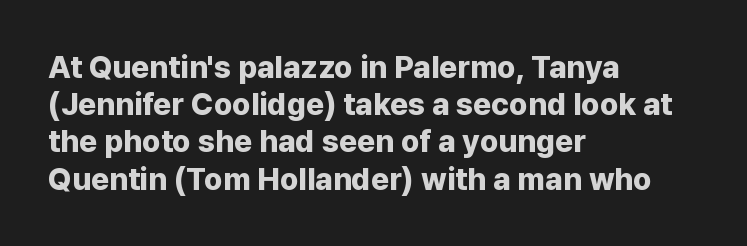
The image shows 31 px bold sans-serif type, upright; set left-aligned, line spacing 1.2x, normal letter spacing, not underlined; low stroke contrast and a medium x-height.
